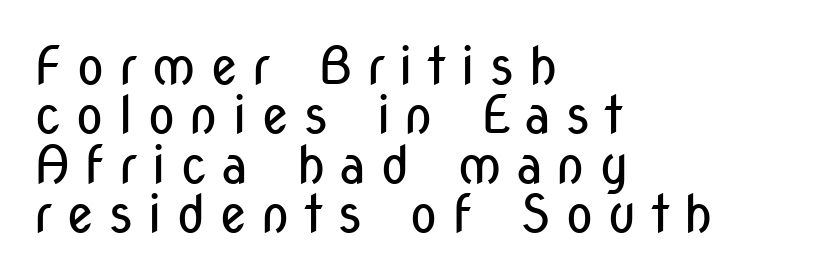
{"serif": "no", "italic": "no", "bold": "no", "weight": "regular", "width": "condensed", "stroke_contrast": "low", "x_height": "medium", "monospaced": "no", "underline": "no", "align": "left", "line_spacing": "tight", "line_spacing_ratio": 0.95, "letter_spacing": "wide", "letter_spacing_em": 0.26, "glyph_px": 52}
